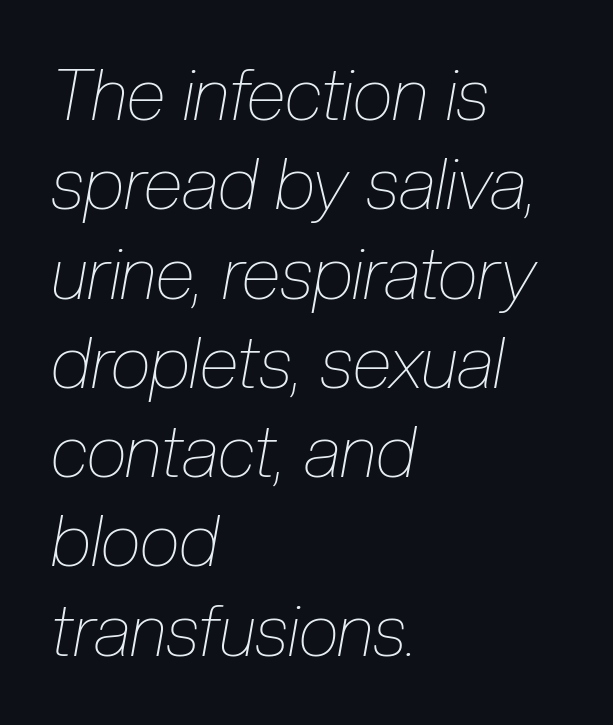
Q: Is the text bold? A: No.
Q: Is the text italic (slanted)? A: Yes, it leans right by about 10 degrees.
Q: Is the text underlined? A: No.
Q: How is the paragraph aligned? A: Left-aligned.
Q: Is the spacing between letters normal or unusually wide? A: Normal.
Q: Width (condensed, normal, or wide)? A: Condensed.
Q: Stroke contrast? A: Low.
Q: x-height? A: Medium.
Q: Monospaced? A: No.
